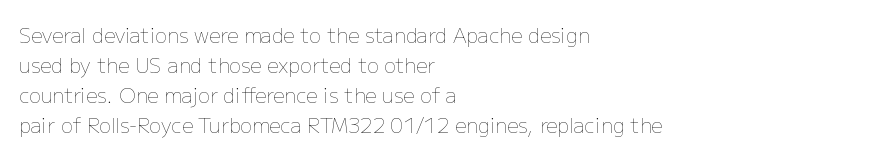
Q: Is the text bold? A: No.
Q: Is the text italic (slanted)? A: No, it is upright.
Q: Is the text underlined? A: No.
Q: How is the paragraph aligned? A: Left-aligned.
Q: Is the spacing between letters normal or unusually wide? A: Normal.
Q: Is the spacing between lines tight, normal or loose? A: Normal.
